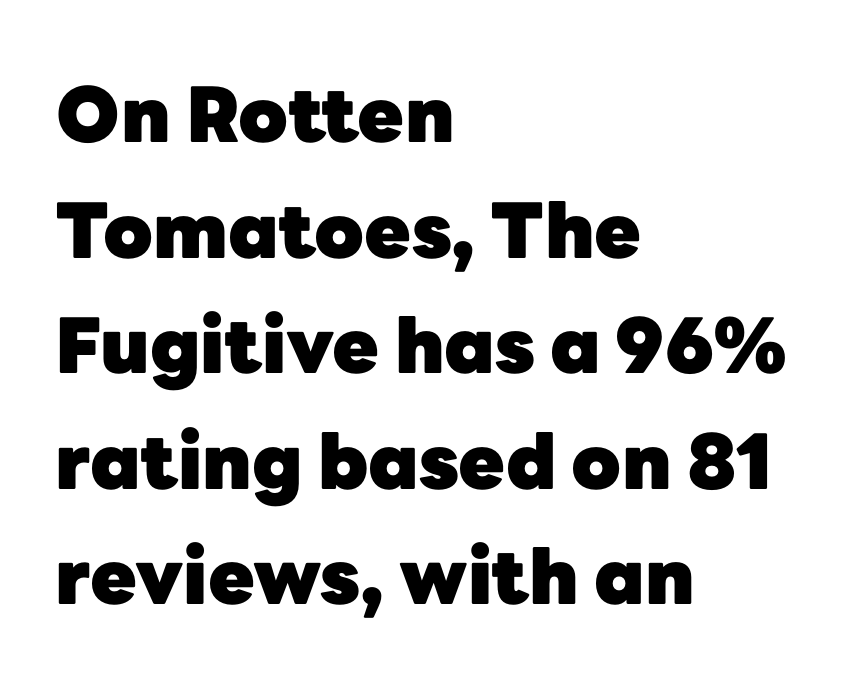
One-word summary of the alignment: left. This is roman type, the default non-slanted kind. Bare-footed words on every line. Horizontal bands of white between lines are of average thickness.
